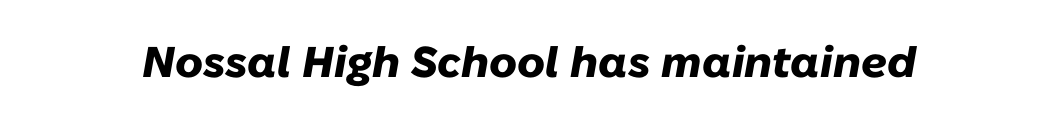
{"italic": "yes", "lean": "right", "slant_degrees": 10, "bold": "yes", "weight": "heavy", "width": "normal", "stroke_contrast": "low", "x_height": "medium", "monospaced": "no", "underline": "no", "letter_spacing": "normal", "letter_spacing_em": 0.0, "glyph_px": 43}
